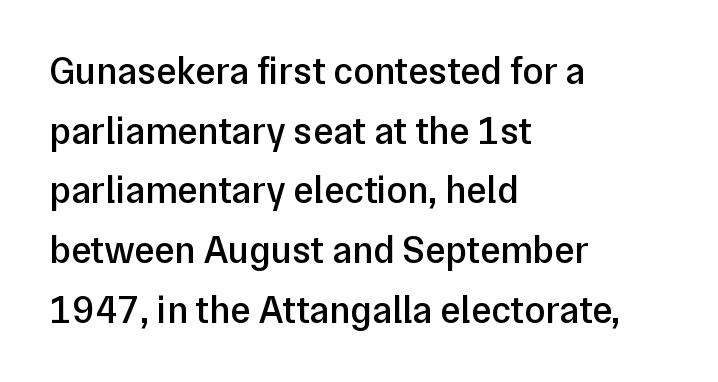
{"serif": "no", "italic": "no", "bold": "semi", "weight": "semibold", "width": "normal", "stroke_contrast": "low", "x_height": "medium", "monospaced": "no", "underline": "no", "align": "left", "line_spacing": "normal", "line_spacing_ratio": 1.57, "letter_spacing": "normal", "letter_spacing_em": 0.0, "glyph_px": 38}
